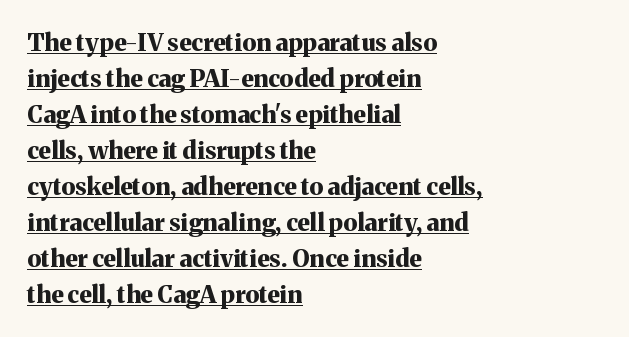
{"italic": "no", "bold": "yes", "underline": "yes", "align": "left", "line_spacing": "normal", "line_spacing_ratio": 1.5, "letter_spacing": "normal", "letter_spacing_em": 0.0, "glyph_px": 24}
